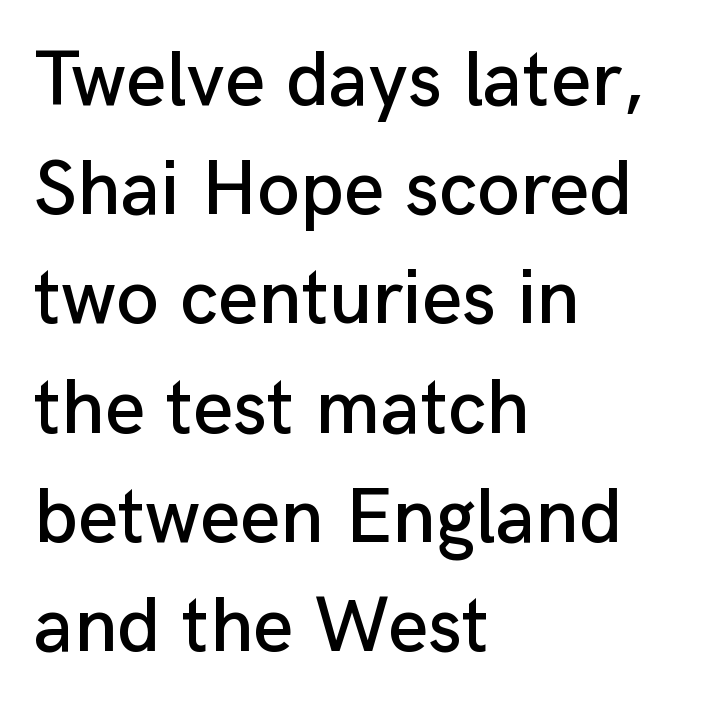
Look at the bottom of the vertical strokes: they stop flat, with no serifs. Style check: upright. Do the characters align in a grid? No, the font is proportional. Short note: letters normally spaced.
